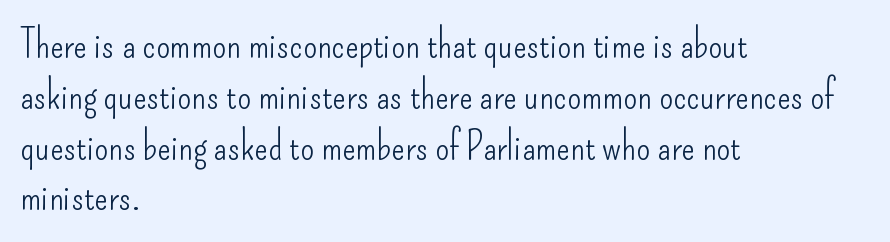
Character widths vary here, with narrow letters taking less room than wide ones. Underline: absent. The typesetting does not lean heavy: it is not bold. Typeset ragged right — the left edge is the straight one.
